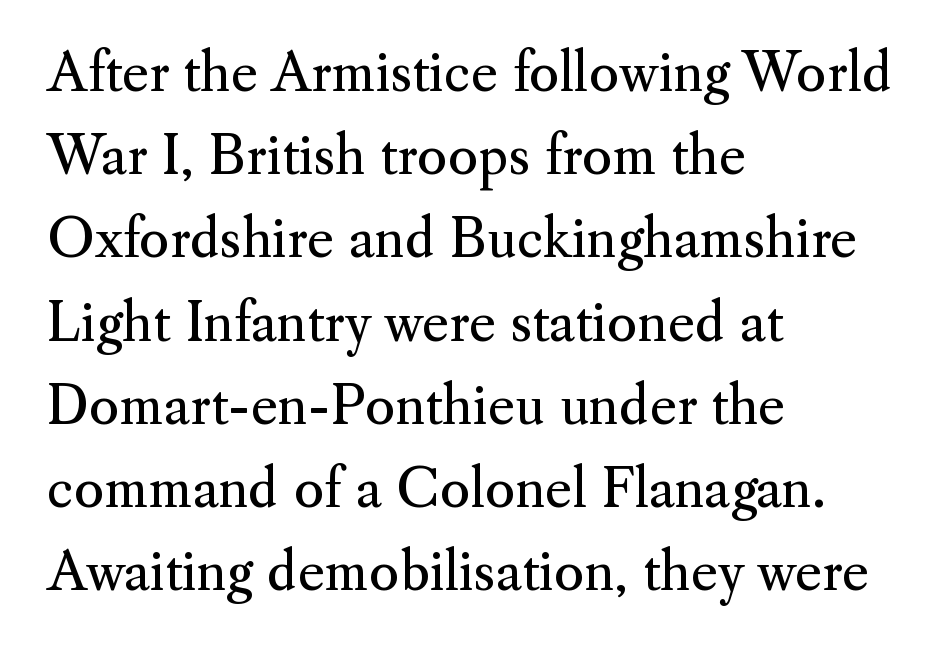
Q: Is the text bold? A: No.
Q: Is the text italic (slanted)? A: No, it is upright.
Q: Is the typeface a serif or a sans-serif typeface? A: Serif.
Q: Is the text underlined? A: No.
Q: How is the paragraph aligned? A: Left-aligned.
Q: Is the spacing between letters normal or unusually wide? A: Normal.
Q: Is the spacing between lines tight, normal or loose? A: Normal.
Q: Width (condensed, normal, or wide)? A: Normal.
Q: Stroke contrast? A: Medium.
Q: x-height? A: Small.
Q: Monospaced? A: No.
